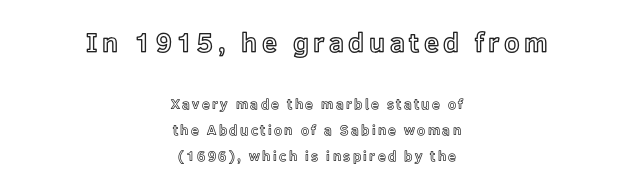
Posture: straight, roman, zero tilt. Which of the two is more prominent by size? The first, at the top. The gap between lines stays unmarked. The paragraph shown floats in the horizontal middle.
